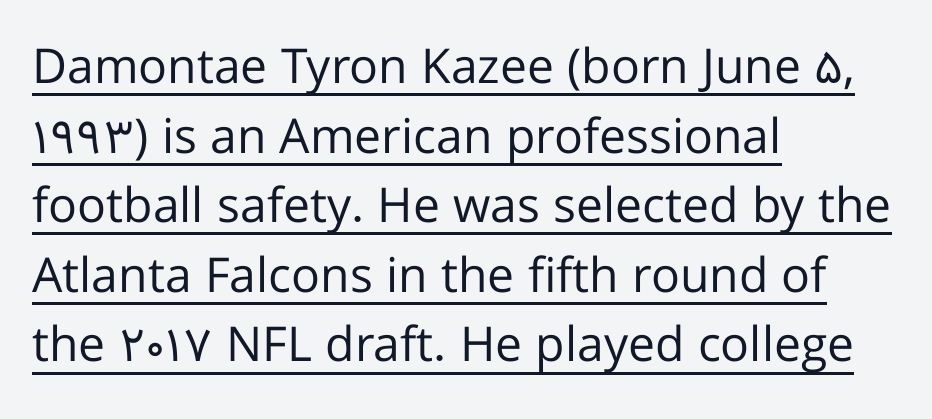
The image shows 48 px regular-weight sans-serif type, upright; set left-aligned, normal line spacing (1.45x), normal letter spacing, underlined; low stroke contrast and a medium x-height.
